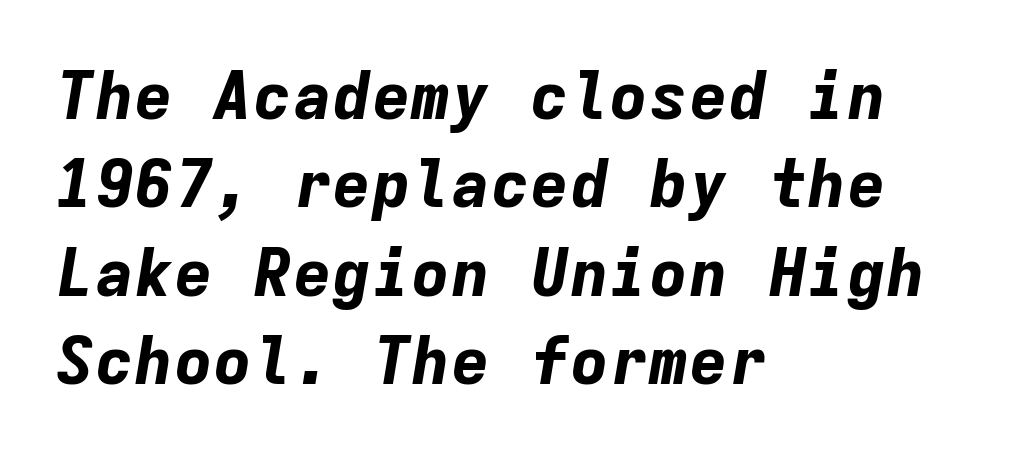
The image shows 66 px bold type, italic (leaning right), monospaced; set left-aligned, normal line spacing (1.34x), normal letter spacing, not underlined; low stroke contrast and a medium x-height.
